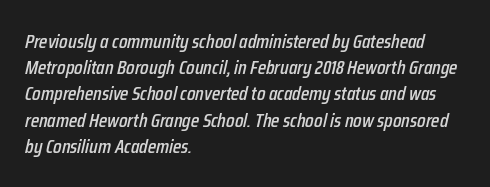
Q: Is the text italic (slanted)? A: Yes, it leans right by about 12 degrees.
Q: Is the text underlined? A: No.
Q: How is the paragraph aligned? A: Left-aligned.
Q: Is the spacing between letters normal or unusually wide? A: Normal.
Q: Is the spacing between lines tight, normal or loose? A: Normal.
